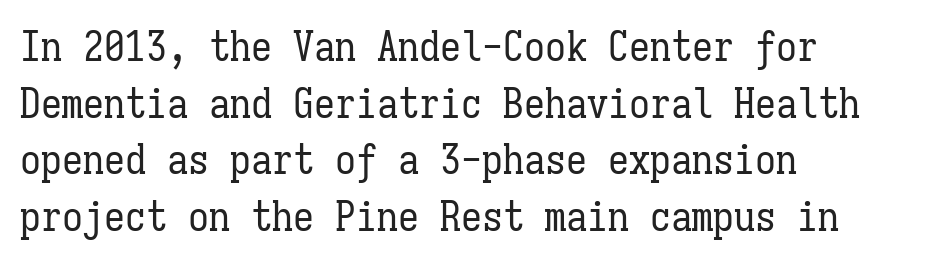
The image shows 42 px regular-weight, condensed type, upright, monospaced; set left-aligned, normal line spacing (1.35x), normal letter spacing, not underlined; low stroke contrast and a medium x-height.
